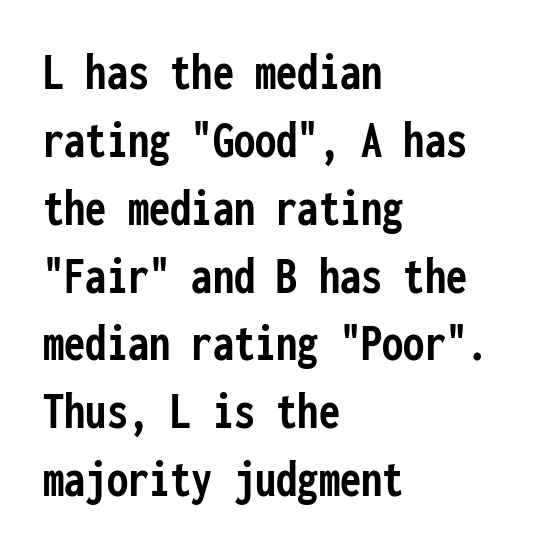
{"serif": "no", "italic": "no", "bold": "yes", "weight": "semibold", "width": "condensed", "stroke_contrast": "low", "x_height": "medium", "monospaced": "yes", "underline": "no", "align": "left", "line_spacing": "normal", "line_spacing_ratio": 1.28, "letter_spacing": "normal", "letter_spacing_em": 0.0, "glyph_px": 53}
